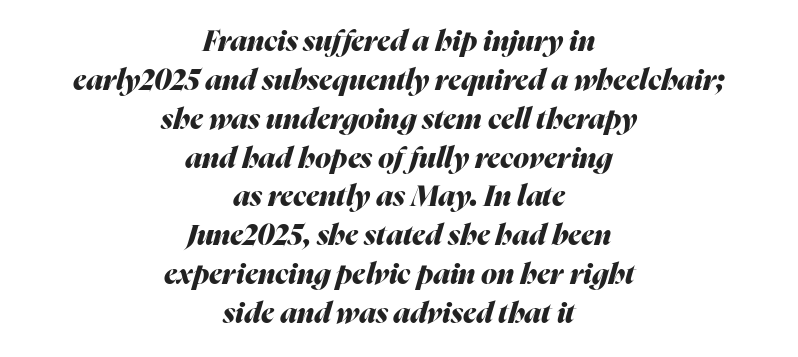
{"italic": "yes", "lean": "right", "slant_degrees": 16, "bold": "yes", "weight": "heavy", "width": "normal", "stroke_contrast": "medium", "x_height": "medium", "monospaced": "no", "underline": "no", "align": "center", "line_spacing": "normal", "line_spacing_ratio": 1.34, "letter_spacing": "normal", "letter_spacing_em": 0.0, "glyph_px": 29}
